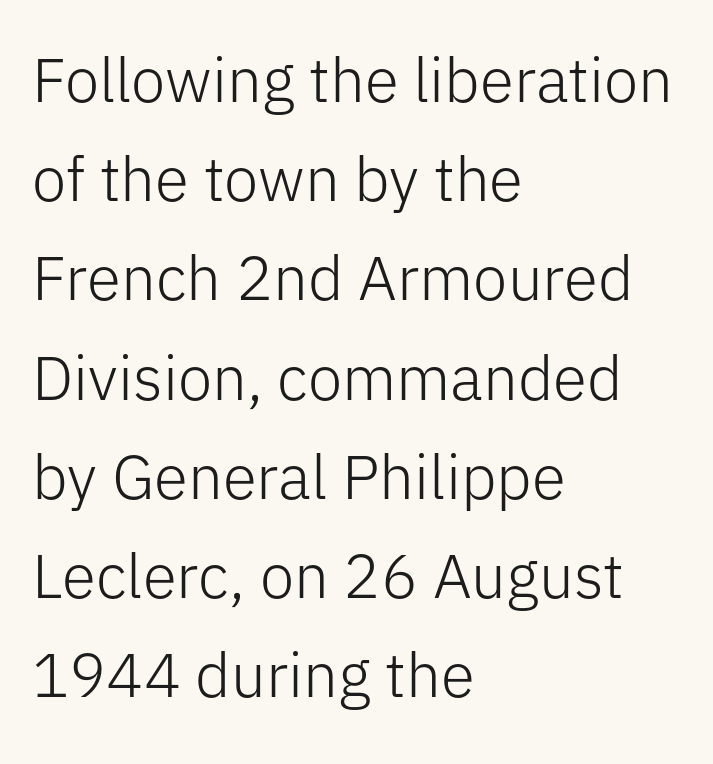
This sample is left-justified, so line endings fall wherever the words run out. The face used here is rendered with its standard letterfit. Weight: not bold — regular or lighter. Character widths vary here, with narrow letters taking less room than wide ones. Designer's note — italics off, roman on. Typographically, this falls in the sans-serif category.
